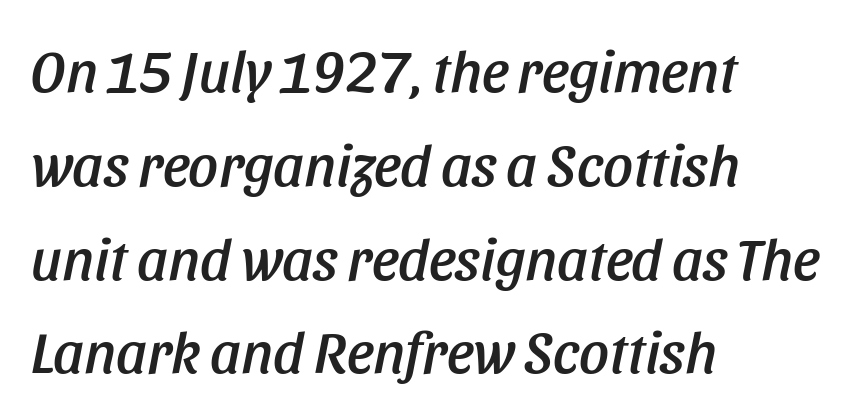
{"italic": "yes", "lean": "right", "slant_degrees": 11, "width": "condensed", "stroke_contrast": "low", "x_height": "large", "monospaced": "no", "underline": "no", "align": "left", "line_spacing": "normal", "line_spacing_ratio": 1.59, "letter_spacing": "normal", "letter_spacing_em": 0.0, "glyph_px": 59}
